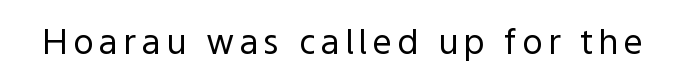
A sans-serif font was chosen for this passage. The typesetting does not lean heavy: it is not bold. Do the characters align in a grid? No, the font is proportional. This is roman type, the default non-slanted kind.
